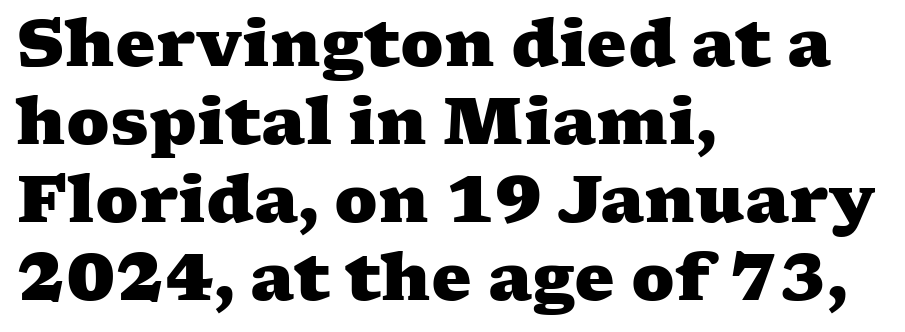
{"serif": "yes", "bold": "yes", "weight": "heavy", "width": "wide", "stroke_contrast": "medium", "x_height": "medium", "monospaced": "no", "underline": "no", "align": "left", "line_spacing_ratio": 1.22, "letter_spacing": "normal", "letter_spacing_em": 0.0, "glyph_px": 64}
